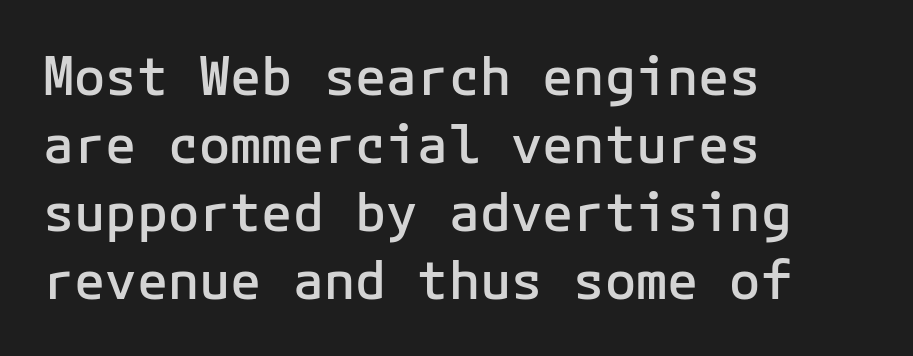
The image shows 52 px semibold sans-serif type, upright; set left-aligned, normal line spacing (1.31x), normal letter spacing, not underlined; low stroke contrast and a medium x-height.
